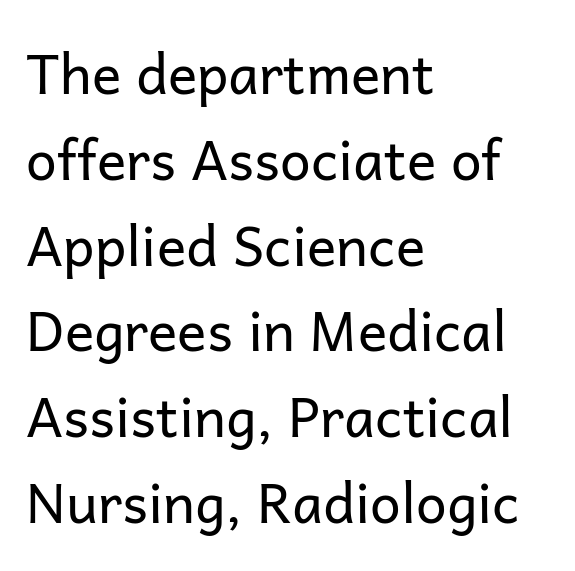
The image shows 55 px regular-weight sans-serif type, upright; set left-aligned, normal line spacing (1.56x), normal letter spacing, not underlined; low stroke contrast and a medium x-height.
